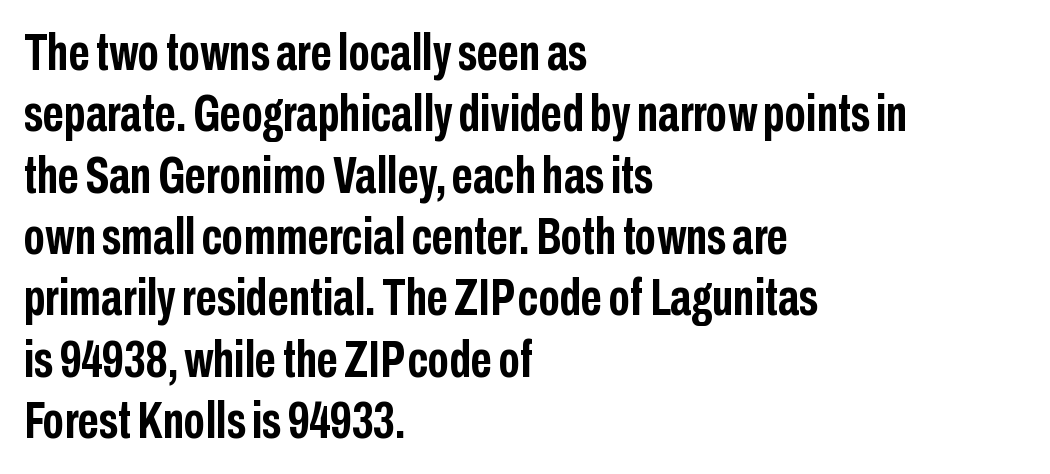
Horizontal alignment here is leftward, the default for most running prose. There is no visible air inserted between adjacent glyphs. Here the designer chose a conventional face with non-uniform glyph widths. The font's upright variant was chosen for this text.
